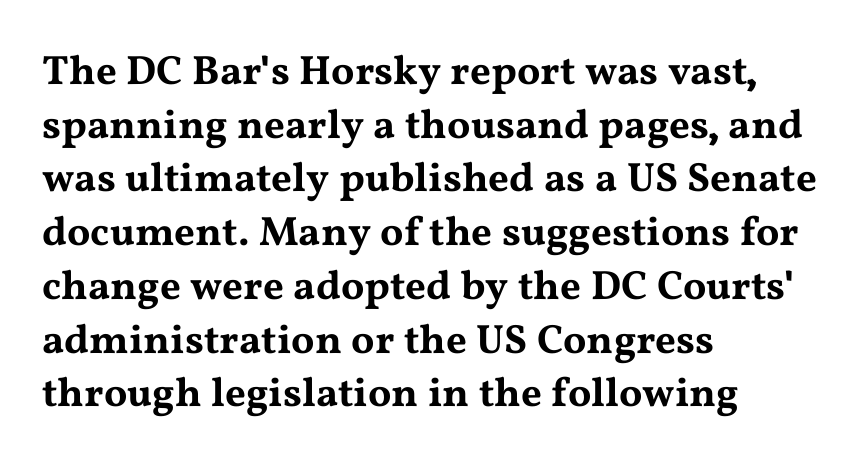
{"serif": "yes", "italic": "no", "width": "wide", "stroke_contrast": "medium", "x_height": "medium", "monospaced": "no", "underline": "no", "align": "left", "line_spacing": "normal", "line_spacing_ratio": 1.31, "letter_spacing": "normal", "letter_spacing_em": 0.0, "glyph_px": 41}
